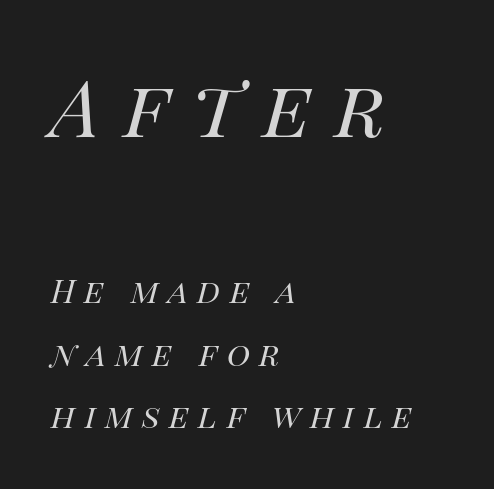
Tracking here is generous; glyphs stand well apart from one another. These lines are rendered in a variable-pitch font. If you drew a line through each stem, it would be angled. Airy leading.
